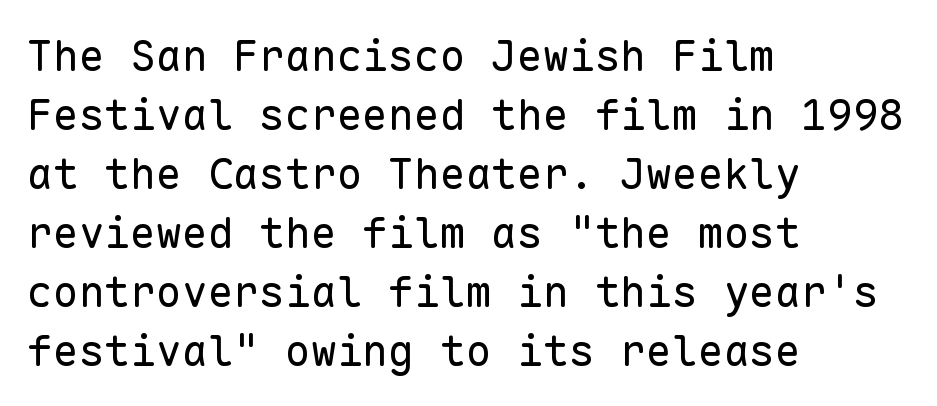
Q: Is the text bold? A: No.
Q: Is the text italic (slanted)? A: No, it is upright.
Q: Is the typeface a serif or a sans-serif typeface? A: Sans-serif.
Q: Is the text underlined? A: No.
Q: How is the paragraph aligned? A: Left-aligned.
Q: Is the spacing between letters normal or unusually wide? A: Normal.
Q: Is the spacing between lines tight, normal or loose? A: Normal.
Q: Width (condensed, normal, or wide)? A: Normal.
Q: Stroke contrast? A: Low.
Q: x-height? A: Medium.
Q: Monospaced? A: Yes.
